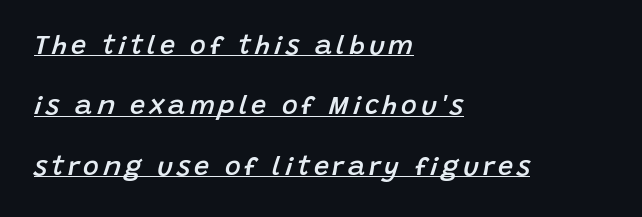
The image shows 27 px text type, italic (leaning right); set left-aligned, loose line spacing (2.24x), underlined.
